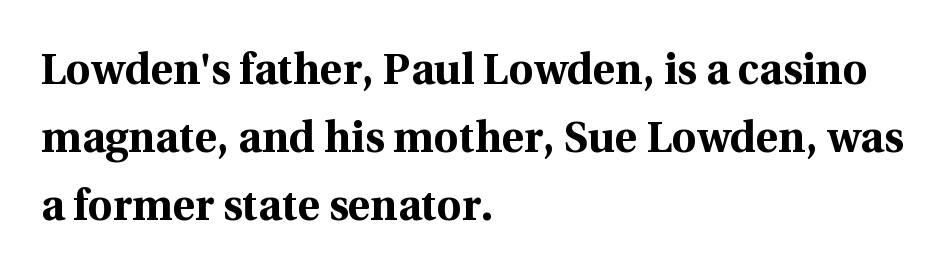
Beneath every word, the page is bare. Whoever set this chose a conventional vertical rhythm. Tall strokes in this sample are plumb rather than angled. Each letter keeps its own natural width here, so spacing adapts to shape. There is no visible air inserted between adjacent glyphs. Every row of glyphs begins at an identical x-position on the left.
